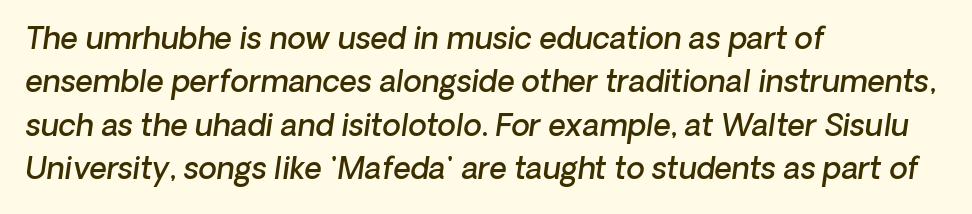
{"italic": "yes", "lean": "right", "slant_degrees": 8, "bold": "semi", "weight": "semibold", "width": "normal", "stroke_contrast": "low", "x_height": "medium", "monospaced": "no", "underline": "no", "align": "left", "line_spacing": "normal", "line_spacing_ratio": 1.45, "letter_spacing": "normal", "letter_spacing_em": 0.0, "glyph_px": 30}
